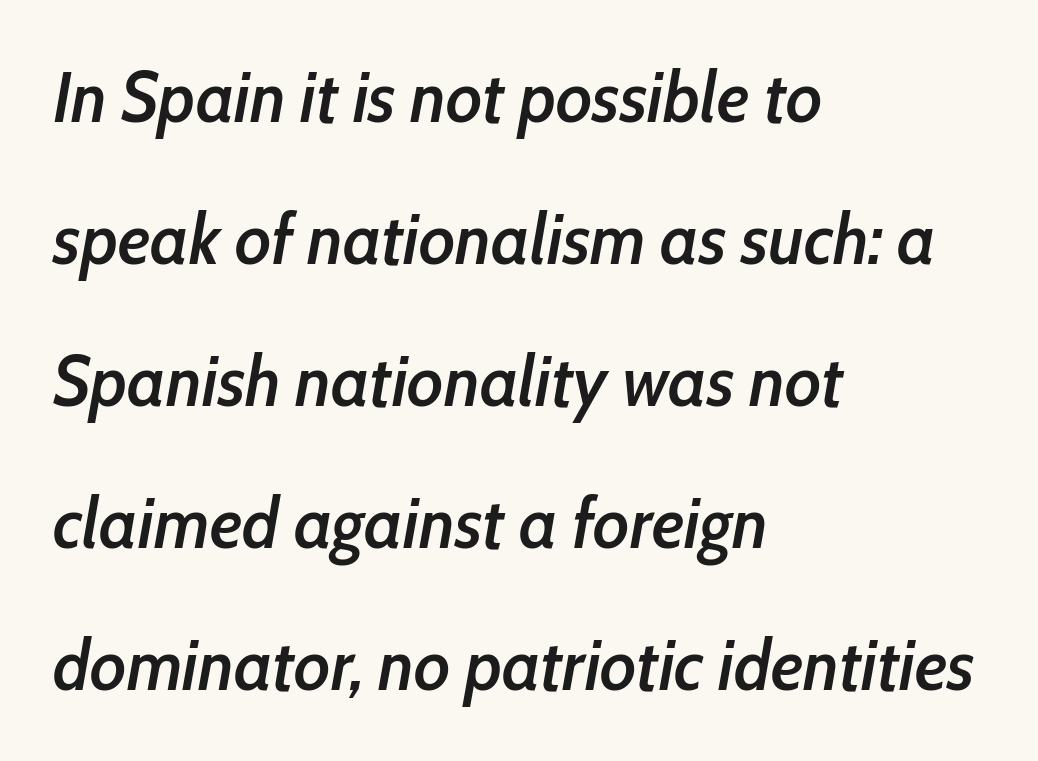
{"italic": "yes", "lean": "right", "slant_degrees": 10, "bold": "semi", "weight": "semibold", "width": "condensed", "stroke_contrast": "low", "x_height": "medium", "monospaced": "no", "underline": "no", "align": "left", "line_spacing": "loose", "line_spacing_ratio": 2.0, "letter_spacing": "normal", "letter_spacing_em": 0.0, "glyph_px": 71}
